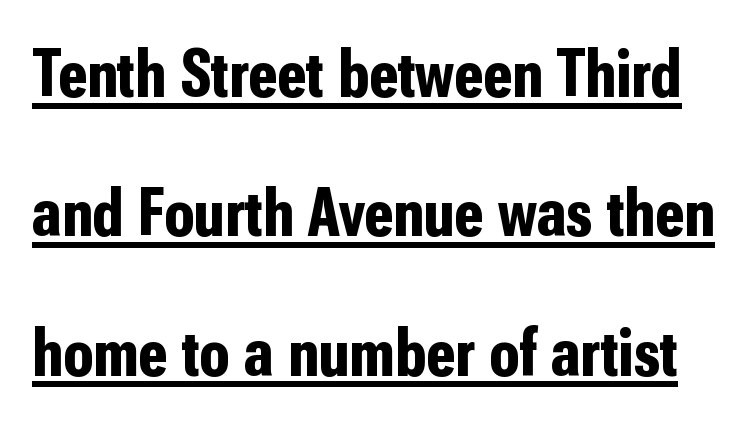
{"serif": "no", "italic": "no", "bold": "yes", "weight": "bold", "width": "condensed", "stroke_contrast": "low", "x_height": "medium", "monospaced": "no", "underline": "yes", "line_spacing": "loose", "line_spacing_ratio": 2.02, "letter_spacing": "normal", "letter_spacing_em": 0.0, "glyph_px": 69}
